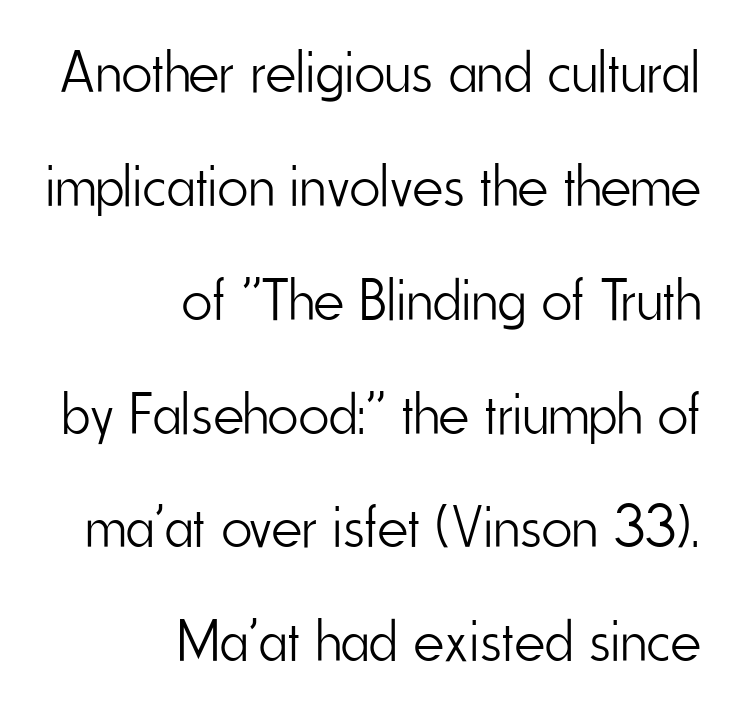
Spacing between characters is what you'd get straight out of the box. Glance below the letters and you will spot only blank space. When letters stand straight like this, we call the style roman or upright. Right-aligned paragraph, ragged on the left. Letters have the restrained weight of plain body copy at most.
